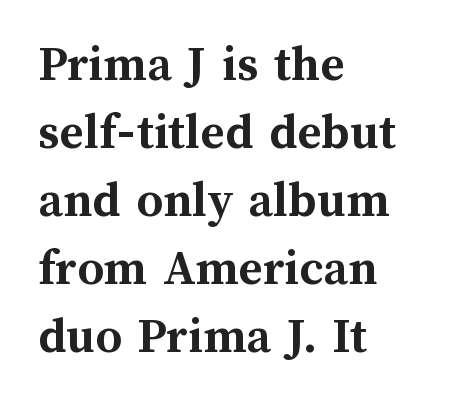
The font is running at its bold setting. A student would call this left alignment; a typographer would say flush left, rag right. Baseline-to-baseline distance is the conventional proportion of letter height. Posture: vertical.
